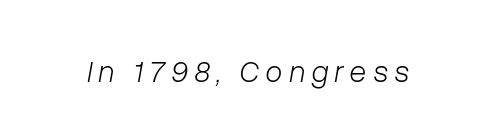
Stems and bowls with no extra thickness — not bold. The face used here is proportionally spaced, like ordinary book or web type. Clear beneath every line of the passage. The horizontal fit of the characters is loose and conspicuously gappy.
